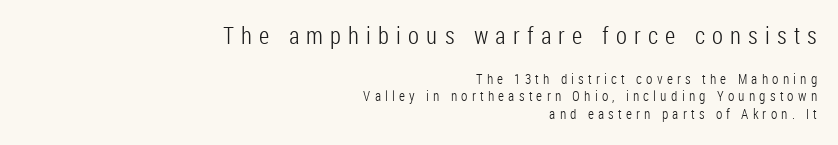
Stem width sits at or under what a default text font uses. The type is letterspaced generously, with wide tracking. The block of text has a typical density, with ordinary space between rows. Every character sits straight up, as roman type does.
